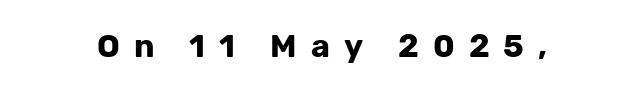
Q: Is the text bold? A: Yes.
Q: Is the text italic (slanted)? A: No, it is upright.
Q: Is the typeface a serif or a sans-serif typeface? A: Sans-serif.
Q: Is the text underlined? A: No.
Q: Is the spacing between letters normal or unusually wide? A: Unusually wide.
Q: Width (condensed, normal, or wide)? A: Normal.
Q: Stroke contrast? A: Low.
Q: x-height? A: Medium.
Q: Monospaced? A: No.
